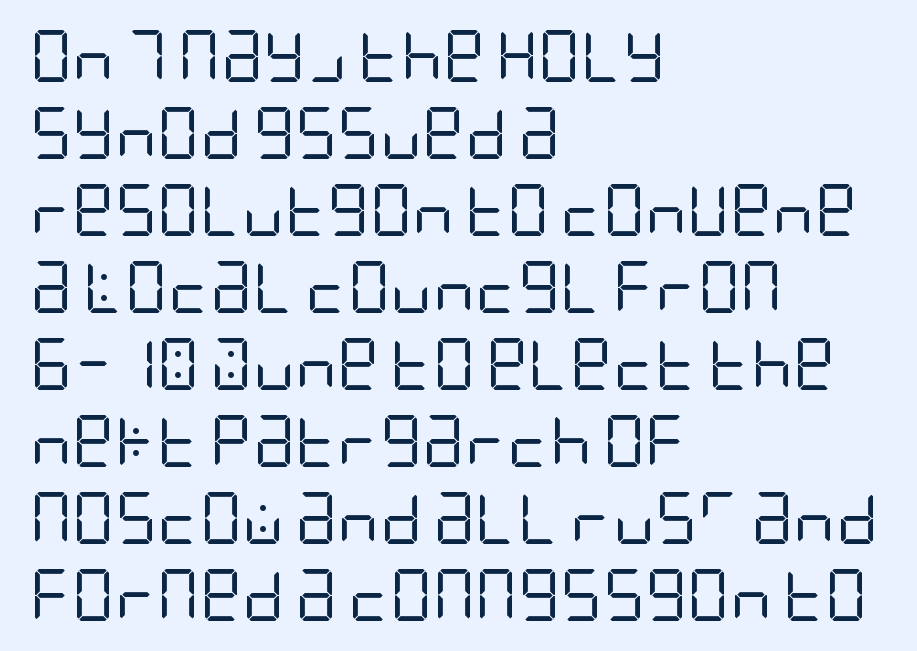
The rag falls on the right side of this text block. Vertical strokes here are truly vertical. Notice how descenders clear the ascenders below comfortably — that's standard leading. The passage shown has conventional tracking throughout. Font category for this specimen: sans-serif. The space beneath each line is pristine and unruled.
